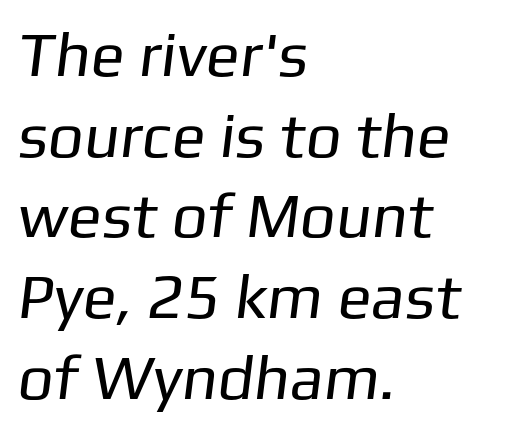
{"serif": "no", "bold": "no", "weight": "regular", "width": "normal", "stroke_contrast": "low", "x_height": "medium", "monospaced": "no", "underline": "no", "align": "left", "line_spacing": "normal", "line_spacing_ratio": 1.28, "letter_spacing": "normal", "letter_spacing_em": 0.0, "glyph_px": 63}
